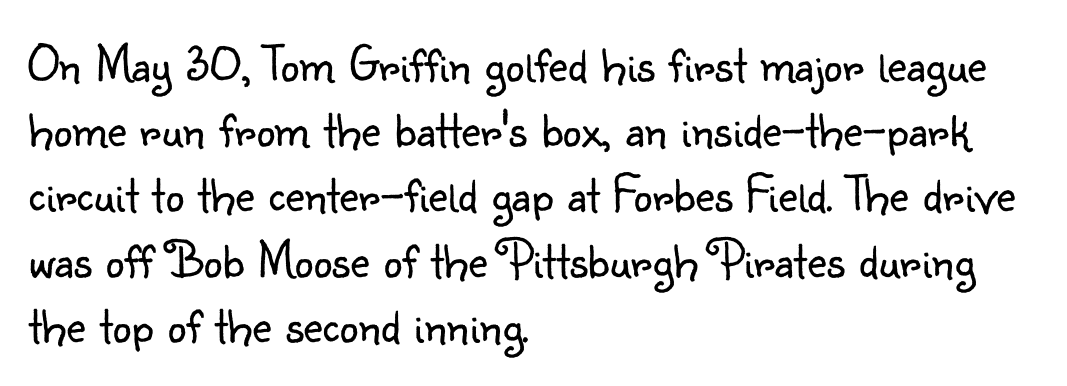
Check the space under the baseline: it is left empty. The rendering keeps characters at their native spacing. Grotesque or geometric, the face here clearly has no serifs. The type sits square on the baseline with zero lean.
